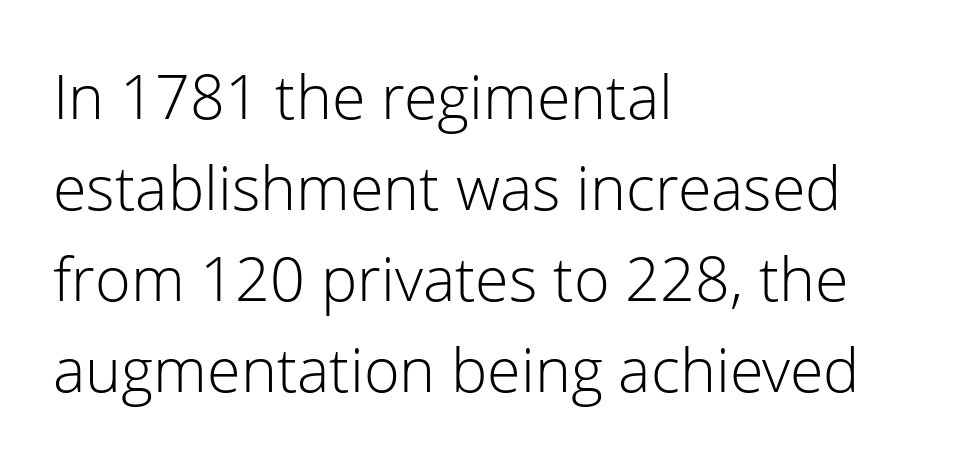
Q: Is the text bold? A: No.
Q: Is the text italic (slanted)? A: No, it is upright.
Q: Is the typeface a serif or a sans-serif typeface? A: Sans-serif.
Q: Is the text underlined? A: No.
Q: How is the paragraph aligned? A: Left-aligned.
Q: Is the spacing between letters normal or unusually wide? A: Normal.
Q: Is the spacing between lines tight, normal or loose? A: Normal.
Q: Width (condensed, normal, or wide)? A: Normal.
Q: Stroke contrast? A: Low.
Q: x-height? A: Medium.
Q: Monospaced? A: No.
